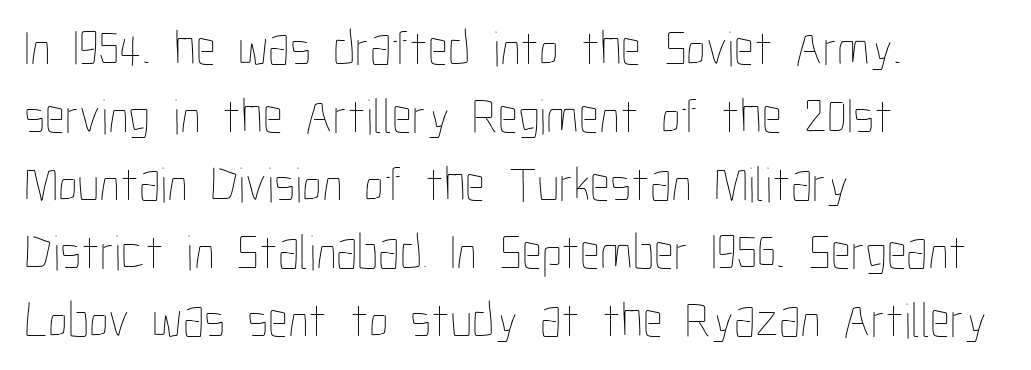
Which margin do the lines hug? The left one — the right edge is uneven. Standard letterfit; no display-style spreading of the glyphs. Is there any slant? The stems are plumb. Think of a printed novel: that variable character pitch is what you see here. What's the leading like? Ordinary, nothing unusual. Each row of text sits above clean, open space.
